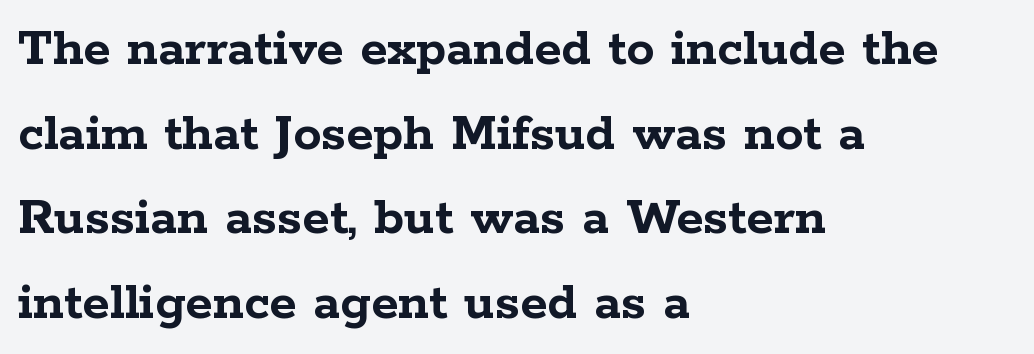
Q: Is the text bold? A: Yes.
Q: Is the text italic (slanted)? A: No, it is upright.
Q: Is the typeface a serif or a sans-serif typeface? A: Serif.
Q: Is the text underlined? A: No.
Q: How is the paragraph aligned? A: Left-aligned.
Q: Is the spacing between letters normal or unusually wide? A: Normal.
Q: Is the spacing between lines tight, normal or loose? A: Normal.
Q: Width (condensed, normal, or wide)? A: Wide.
Q: Stroke contrast? A: Low.
Q: x-height? A: Medium.
Q: Monospaced? A: No.
